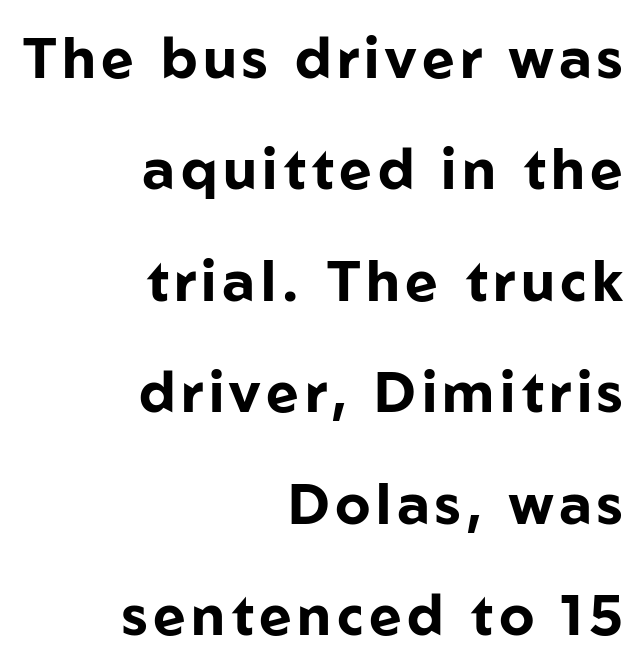
{"serif": "no", "italic": "no", "bold": "yes", "weight": "bold", "width": "normal", "stroke_contrast": "low", "x_height": "medium", "monospaced": "no", "underline": "no", "align": "right", "line_spacing": "loose", "line_spacing_ratio": 1.99, "glyph_px": 56}
